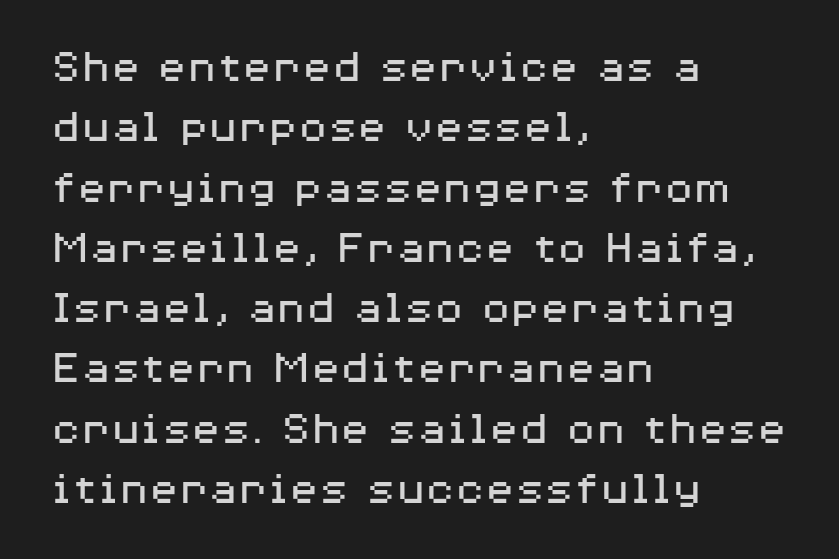
A student would call this left alignment; a typographer would say flush left, rag right. Tracking value appears to be zero — textbook default spacing. Every stem runs plumb, perpendicular to the baseline. Unmarked baselines from the first word to the last. No heavy texture on the line: the type isn't bold. Each letter keeps its own natural width here, so spacing adapts to shape.
